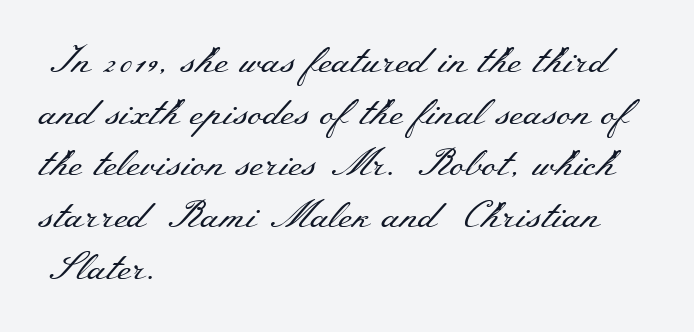
{"serif": "yes", "bold": "no", "weight": "regular", "width": "wide", "stroke_contrast": "medium", "x_height": "small", "monospaced": "no", "underline": "no", "align": "left", "line_spacing": "normal", "line_spacing_ratio": 1.36, "letter_spacing": "normal", "letter_spacing_em": 0.0, "glyph_px": 38}
